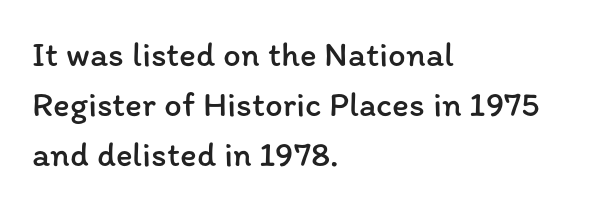
{"italic": "no", "bold": "no", "weight": "regular", "width": "normal", "stroke_contrast": "low", "x_height": "medium", "monospaced": "no", "underline": "no", "align": "left", "line_spacing": "normal", "line_spacing_ratio": 1.43, "letter_spacing": "normal", "letter_spacing_em": 0.0, "glyph_px": 35}
